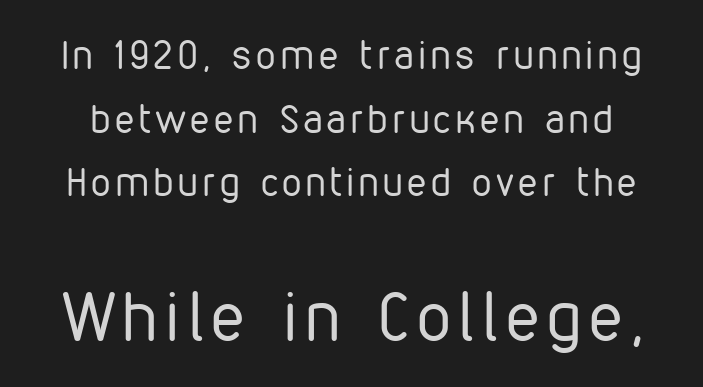
No heavy texture on the line: the type isn't bold. You could not count columns in this text — the font is proportionally spaced. Posture: upright roman. Has an underline been added? It has not. The lower block of text is set noticeably larger than the block above it. Vertically, the passage feels balanced, rows spaced as you'd expect.
